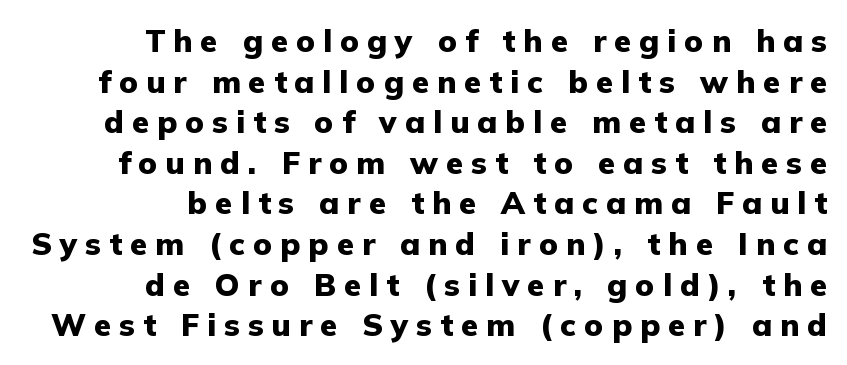
The lines in this sample share a right terminus and differ only in where they begin. Whoever set this chose a conventional vertical rhythm. The rendering uses natural spacing where letterforms have individual widths. The typography opts for an upright posture over an oblique one. The glyphs are unaccompanied by any horizontal stroke below them. Thick stems and heavy bowls — unmistakably bold.
